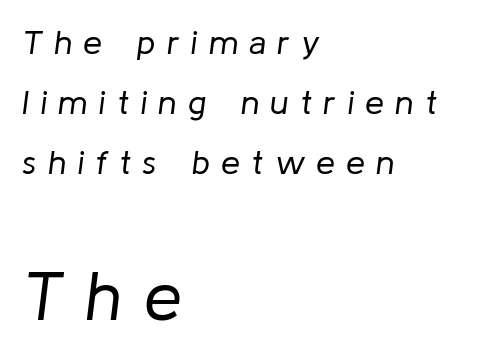
{"italic": "yes", "lean": "right", "slant_degrees": 8, "bold": "no", "weight": "regular", "width": "normal", "stroke_contrast": "low", "x_height": "medium", "monospaced": "no", "underline": "no", "align": "left", "line_spacing_ratio": 1.76, "letter_spacing": "wide", "letter_spacing_em": 0.33, "larger_block": "second", "size_ratio": 2.0, "glyph_px": 68}
